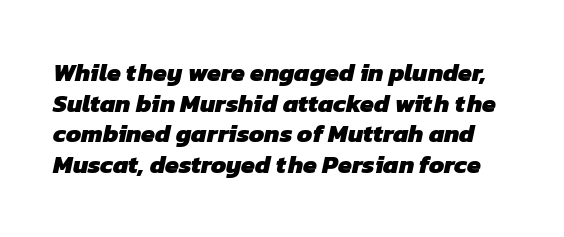
Q: Is the text bold? A: Yes.
Q: Is the text underlined? A: No.
Q: Is the spacing between letters normal or unusually wide? A: Normal.
